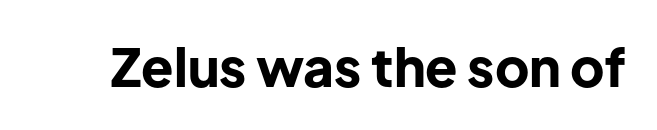
Q: Is the text bold? A: Yes.
Q: Is the text italic (slanted)? A: No, it is upright.
Q: Is the typeface a serif or a sans-serif typeface? A: Sans-serif.
Q: Is the text underlined? A: No.
Q: Is the spacing between letters normal or unusually wide? A: Normal.
Q: Width (condensed, normal, or wide)? A: Normal.
Q: Stroke contrast? A: Low.
Q: x-height? A: Medium.
Q: Monospaced? A: No.
